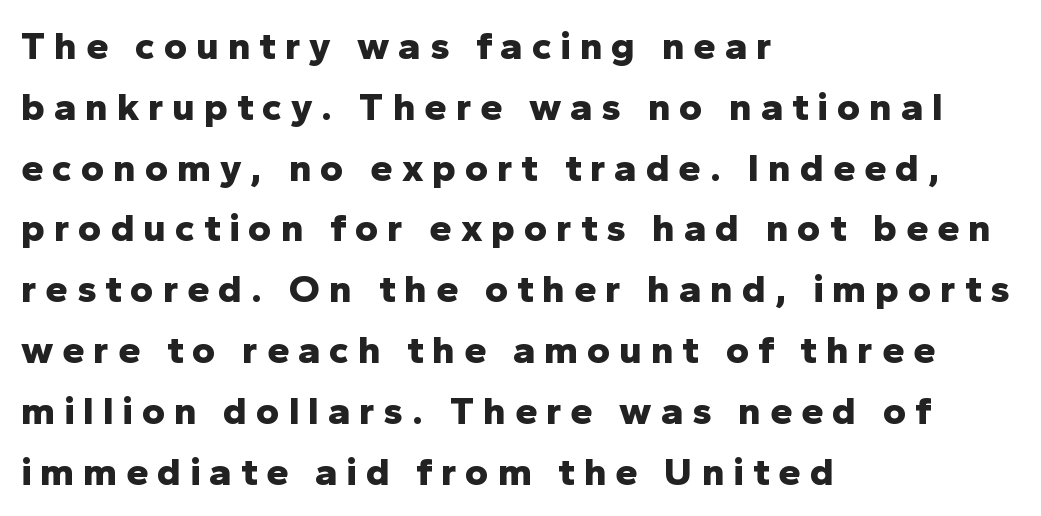
Q: Is the text bold? A: Yes.
Q: Is the text italic (slanted)? A: No, it is upright.
Q: Is the typeface a serif or a sans-serif typeface? A: Sans-serif.
Q: Is the text underlined? A: No.
Q: How is the paragraph aligned? A: Left-aligned.
Q: Is the spacing between letters normal or unusually wide? A: Unusually wide.
Q: Is the spacing between lines tight, normal or loose? A: Normal.
Q: Width (condensed, normal, or wide)? A: Normal.
Q: Stroke contrast? A: Low.
Q: x-height? A: Medium.
Q: Monospaced? A: No.
